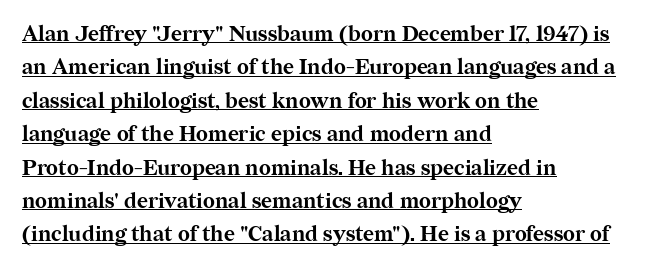
Q: Is the text bold? A: Yes.
Q: Is the text italic (slanted)? A: No, it is upright.
Q: Is the text underlined? A: Yes.
Q: How is the paragraph aligned? A: Left-aligned.
Q: Is the spacing between letters normal or unusually wide? A: Normal.
Q: Is the spacing between lines tight, normal or loose? A: Normal.
